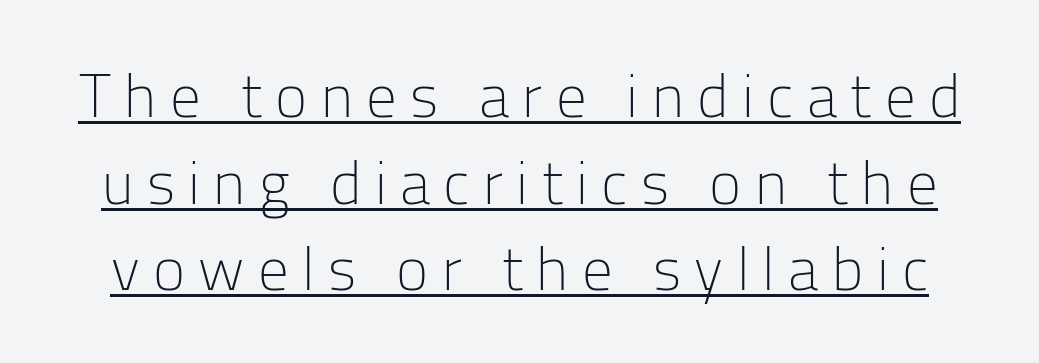
The image shows 61 px light sans-serif type, upright; set normal line spacing (1.42x), unusually wide letter spacing (+0.22 em), underlined; low stroke contrast and a medium x-height.
